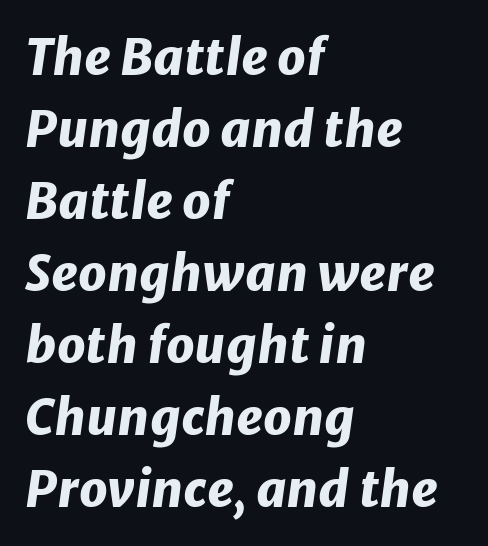
{"italic": "yes", "lean": "right", "slant_degrees": 8, "bold": "yes", "weight": "heavy", "width": "normal", "stroke_contrast": "low", "x_height": "medium", "monospaced": "no", "underline": "no", "align": "left", "line_spacing": "normal", "line_spacing_ratio": 1.44, "letter_spacing": "normal", "letter_spacing_em": 0.0, "glyph_px": 50}
